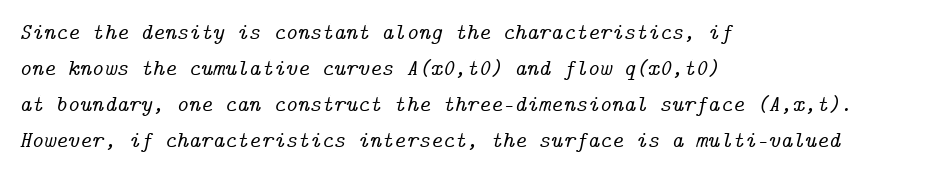
Q: Is the text italic (slanted)? A: Yes, it leans right by about 14 degrees.
Q: Is the text underlined? A: No.
Q: How is the paragraph aligned? A: Left-aligned.
Q: Is the spacing between letters normal or unusually wide? A: Normal.
Q: Is the spacing between lines tight, normal or loose? A: Normal.
